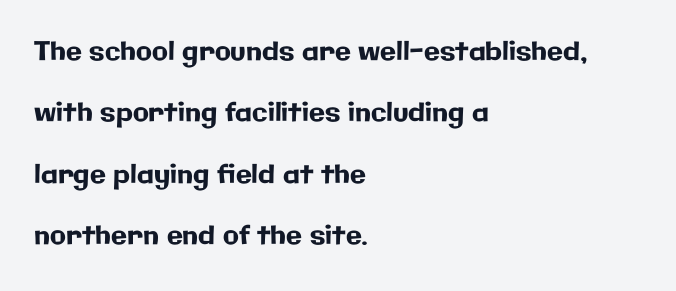
Q: Is the text italic (slanted)? A: No, it is upright.
Q: Is the text underlined? A: No.
Q: How is the paragraph aligned? A: Left-aligned.
Q: Is the spacing between letters normal or unusually wide? A: Normal.
Q: Is the spacing between lines tight, normal or loose? A: Loose.
